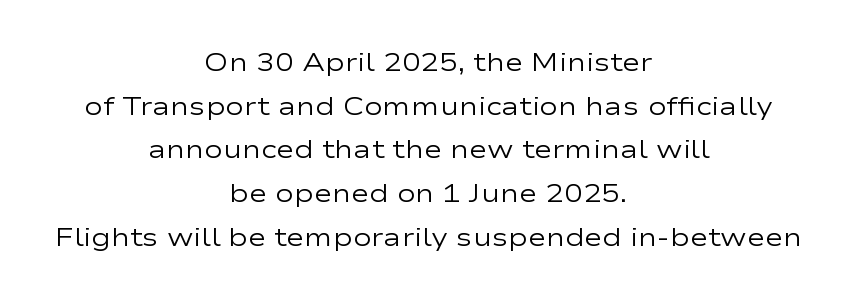
The image shows 25 px text type, upright; set centered, line spacing 1.75x, normal letter spacing, not underlined.
